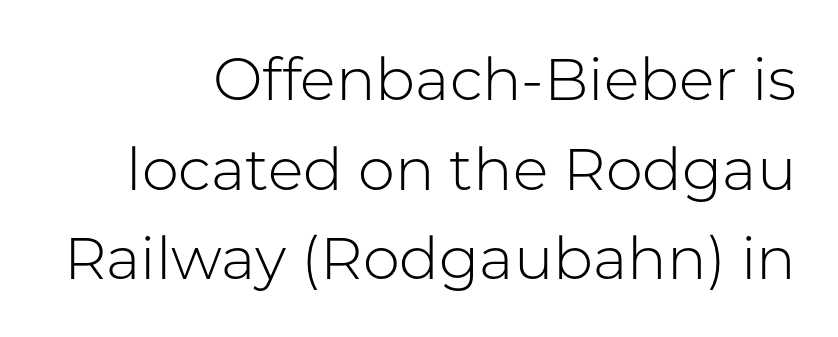
Notice how the passage keeps a crisp vertical edge on the right only. These lines are rendered in a variable-pitch font. The passage shown has conventional tracking throughout. No feet cap the strokes, marking this as sans-serif type.
